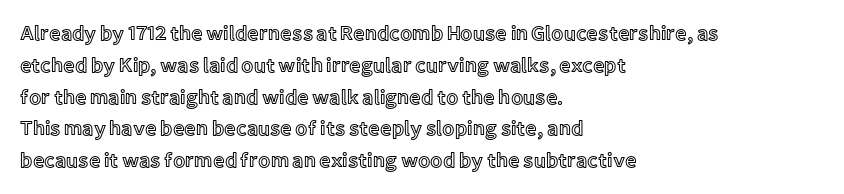
Q: Is the text italic (slanted)? A: No, it is upright.
Q: Is the text underlined? A: No.
Q: How is the paragraph aligned? A: Left-aligned.
Q: Is the spacing between letters normal or unusually wide? A: Normal.
Q: Is the spacing between lines tight, normal or loose? A: Normal.
